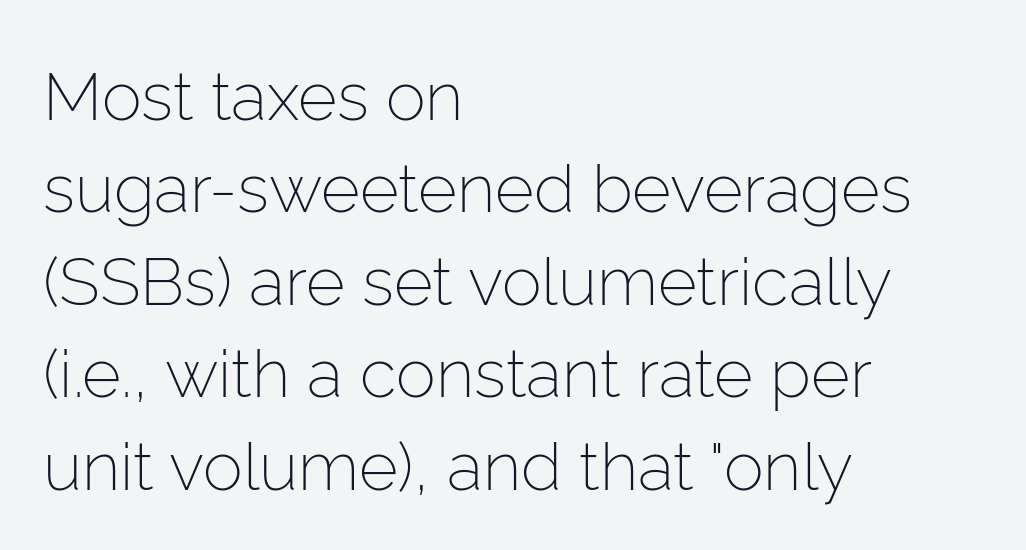
The image shows 67 px light sans-serif type, upright; set left-aligned, normal line spacing (1.38x), normal letter spacing, not underlined; low stroke contrast and a medium x-height.
